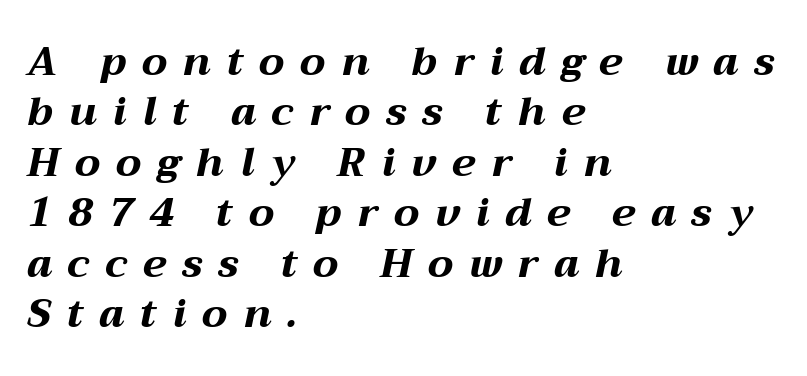
Unmarked baselines from the first word to the last. Layout note: lines flush left. Is this a fixed-width face? No — the glyphs have proportional, varying widths. Summary of weight: heavy, a full bold.
